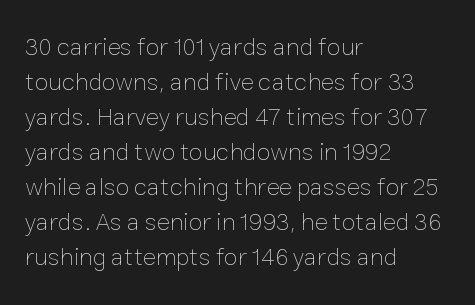
Nobody drew a line under any word here. The passage is arranged the way most books set body copy — flush left. Is the stroke heavy? The answer is a plain regular-or-lighter. Nobody touched the tracking dial on this one. A roman cut, with each character standing at attention. The space between consecutive lines is moderate.
